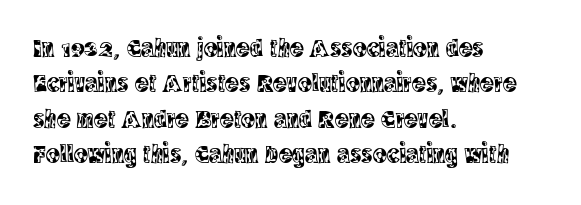
Q: Is the text italic (slanted)? A: No, it is upright.
Q: Is the text underlined? A: No.
Q: How is the paragraph aligned? A: Left-aligned.
Q: Is the spacing between letters normal or unusually wide? A: Normal.
Q: Is the spacing between lines tight, normal or loose? A: Normal.
